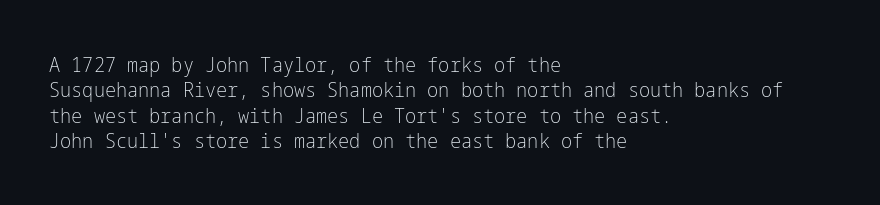
{"italic": "no", "bold": "no", "underline": "no", "align": "left", "line_spacing_ratio": 1.21, "letter_spacing": "normal", "letter_spacing_em": 0.0, "glyph_px": 21}
